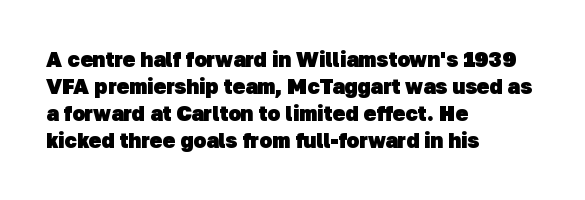
Q: Is the text bold? A: Yes.
Q: Is the text underlined? A: No.
Q: How is the paragraph aligned? A: Left-aligned.
Q: Is the spacing between letters normal or unusually wide? A: Normal.
Q: Is the spacing between lines tight, normal or loose? A: Normal.
